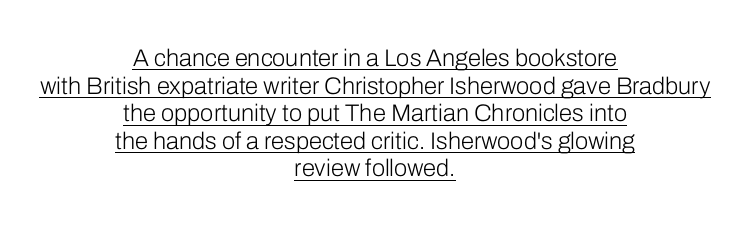
The image shows 24 px text type, upright; set centered, tight line spacing (1.15x), normal letter spacing, underlined.
